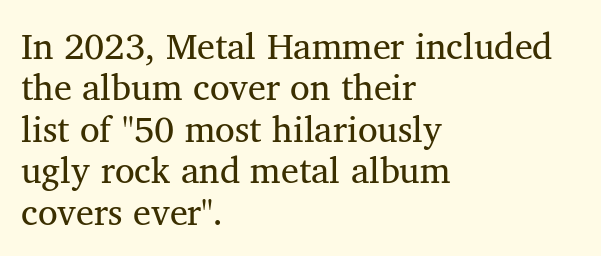
The image shows 36 px regular-weight serif type; set left-aligned, tight line spacing (1.15x), normal letter spacing, not underlined; medium stroke contrast and a medium x-height.
